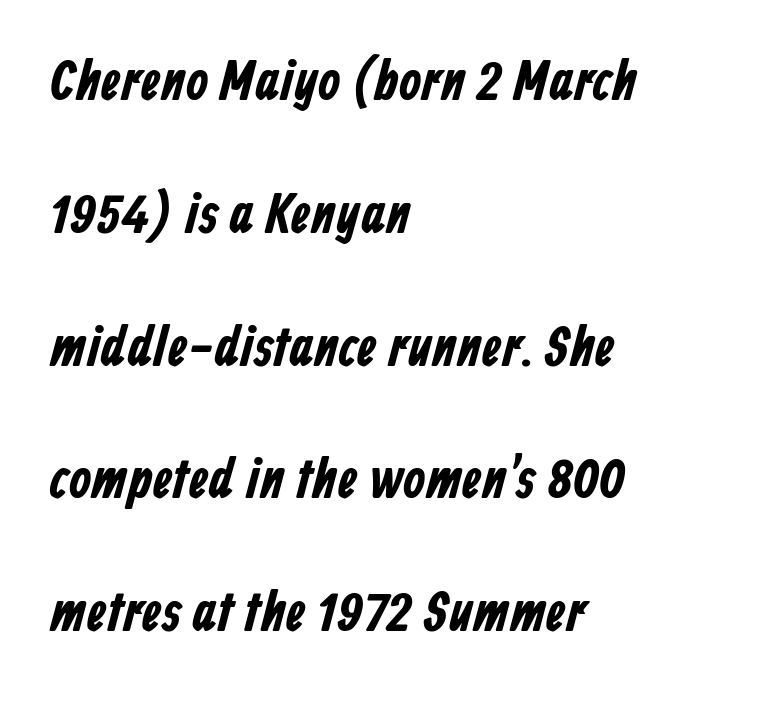
The image shows 57 px condensed sans-serif type; set left-aligned, loose line spacing (2.33x), normal letter spacing, not underlined; low stroke contrast and a medium x-height.
